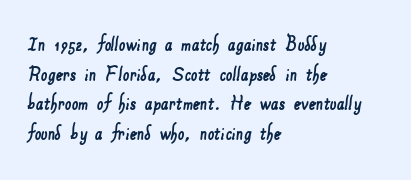
The image shows 23 px text type; set left-aligned, normal line spacing (1.29x), normal letter spacing, not underlined.
